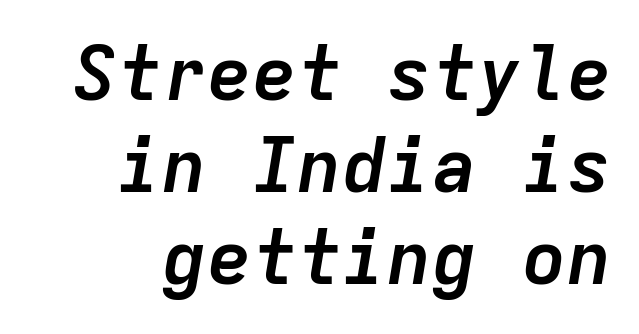
The image shows 75 px semibold type, italic (leaning right), monospaced; set right-aligned, line spacing 1.23x, normal letter spacing, not underlined; low stroke contrast and a medium x-height.
